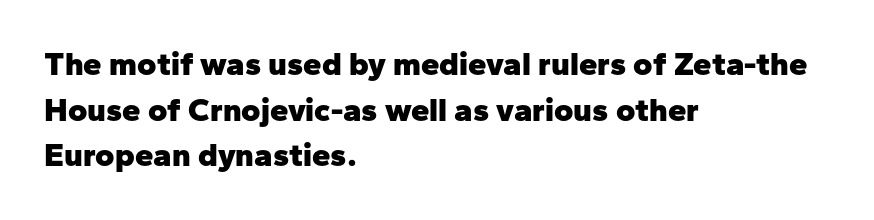
{"serif": "no", "italic": "no", "bold": "yes", "weight": "heavy", "width": "normal", "stroke_contrast": "low", "x_height": "medium", "monospaced": "no", "underline": "no", "align": "left", "line_spacing": "normal", "line_spacing_ratio": 1.38, "letter_spacing": "normal", "letter_spacing_em": 0.0, "glyph_px": 33}
